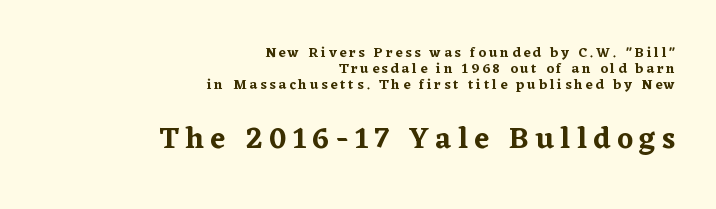
Bare-footed words on every line. Is the lower block the larger one? Yes — the lower block carries the bigger type. The face used here is proportionally spaced, like ordinary book or web type. Style check: upright. Stroke terminals: seriffed.
